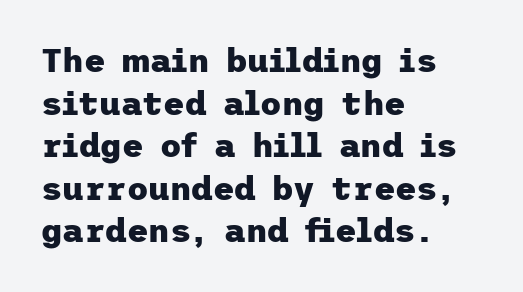
{"serif": "no", "italic": "no", "bold": "yes", "weight": "heavy", "width": "normal", "stroke_contrast": "low", "x_height": "medium", "underline": "no", "align": "left", "line_spacing": "normal", "line_spacing_ratio": 1.29, "letter_spacing": "normal", "letter_spacing_em": 0.0, "glyph_px": 33}
